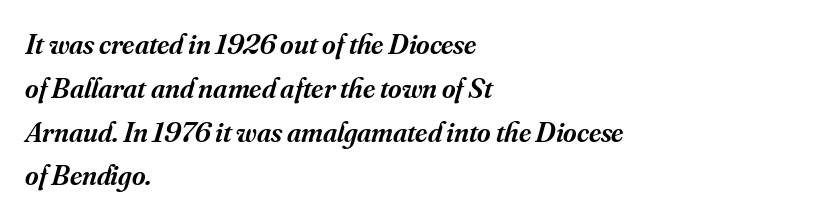
{"serif": "yes", "italic": "yes", "lean": "right", "slant_degrees": 16, "bold": "semi", "weight": "semibold", "width": "normal", "stroke_contrast": "medium", "x_height": "small", "monospaced": "no", "underline": "no", "align": "left", "line_spacing": "normal", "line_spacing_ratio": 1.51, "letter_spacing": "normal", "letter_spacing_em": 0.0, "glyph_px": 29}
